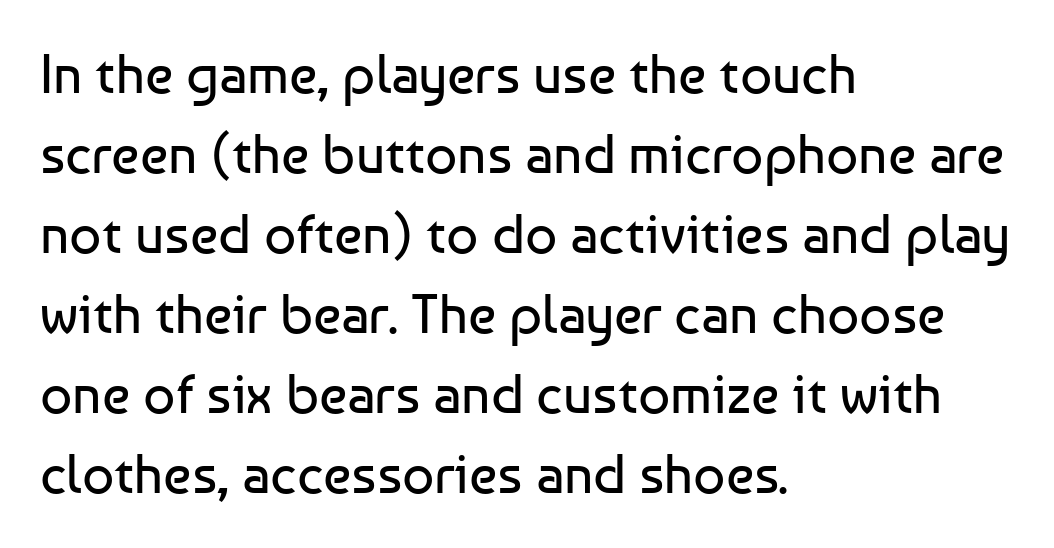
Q: Is the text bold? A: No.
Q: Is the text italic (slanted)? A: No, it is upright.
Q: Is the typeface a serif or a sans-serif typeface? A: Sans-serif.
Q: Is the text underlined? A: No.
Q: How is the paragraph aligned? A: Left-aligned.
Q: Is the spacing between letters normal or unusually wide? A: Normal.
Q: Is the spacing between lines tight, normal or loose? A: Normal.
Q: Width (condensed, normal, or wide)? A: Normal.
Q: Stroke contrast? A: Low.
Q: x-height? A: Medium.
Q: Monospaced? A: No.
